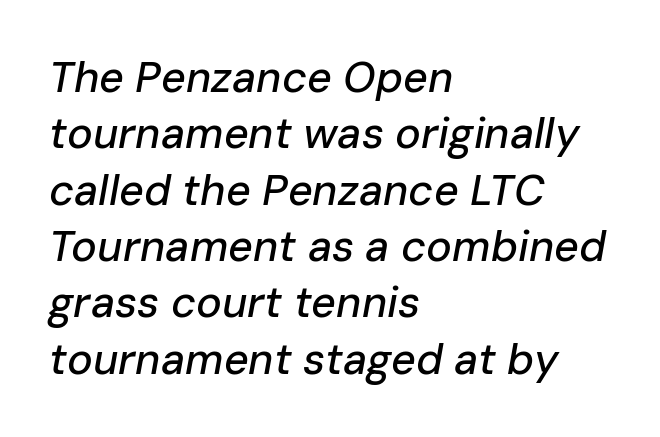
{"italic": "yes", "lean": "right", "slant_degrees": 10, "width": "normal", "stroke_contrast": "low", "x_height": "medium", "monospaced": "no", "underline": "no", "align": "left", "line_spacing": "normal", "line_spacing_ratio": 1.31, "letter_spacing": "normal", "letter_spacing_em": 0.0, "glyph_px": 43}
